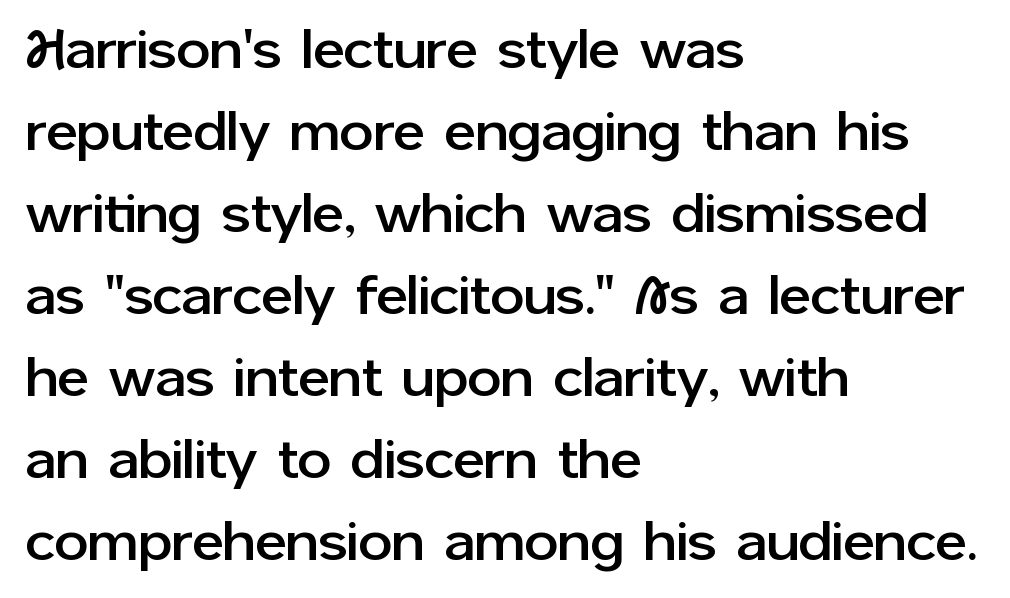
These lines are set flush left with a ragged right edge. Between one letter and the next there's only the usual sliver of space. Unlike italic type, these characters show no tilt at all. No feet cap the strokes, marking this as sans-serif type. Rule under the text: the space is simply empty. The designer left line spacing at the default.
